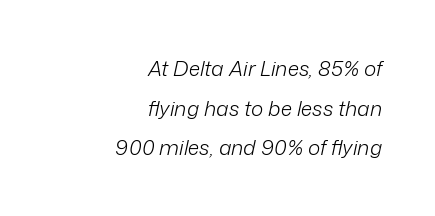
The image shows 21 px text type, italic (leaning right); set right-aligned, line spacing 1.89x, normal letter spacing, not underlined.
